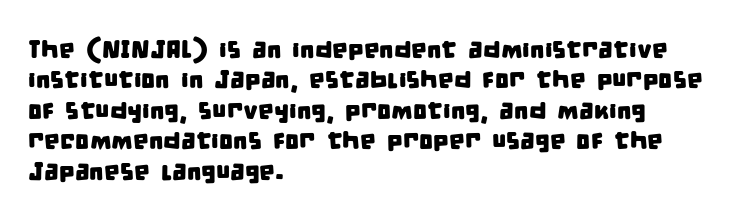
Caption: standard tracking, unaltered. Layout note: lines flush left. Beneath every word, the page is bare.
